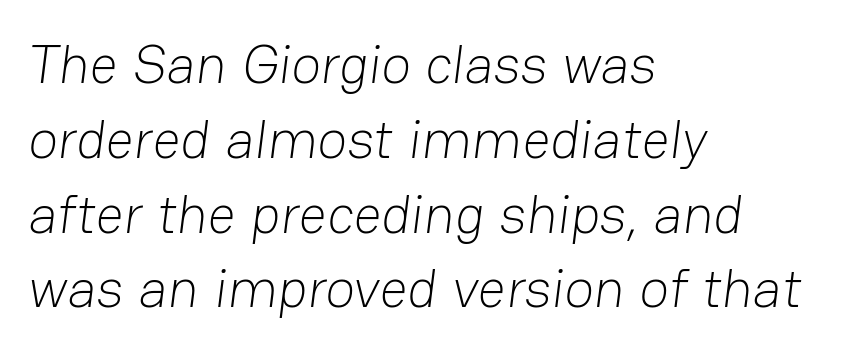
The glyphs are unaccompanied by any horizontal stroke below them. Which margin do the lines hug? The left one — the right edge is uneven. The strokes are not fattened; the text isn't bold. Each word holds together tightly as a unit, with standard inter-letter gaps.
